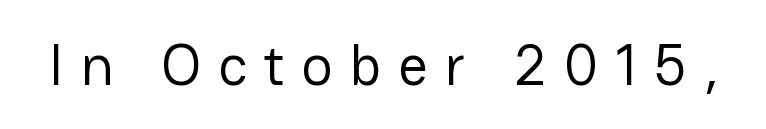
Weight: in the light-to-regular range. The glyphs in this specimen are sans serif. Glance below the letters and you will spot only blank space. The type sits square on the baseline with zero lean.
